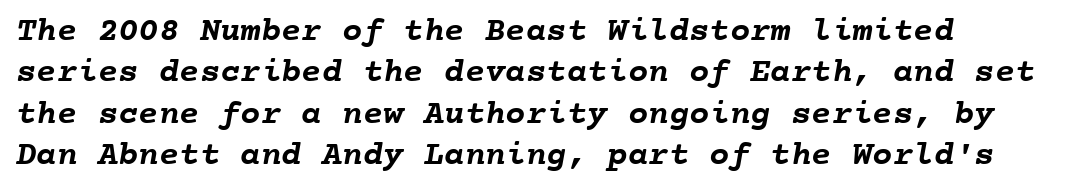
Q: Is the text bold? A: Yes.
Q: Is the text underlined? A: No.
Q: How is the paragraph aligned? A: Left-aligned.
Q: Is the spacing between letters normal or unusually wide? A: Normal.
Q: Width (condensed, normal, or wide)? A: Normal.
Q: Stroke contrast? A: Low.
Q: x-height? A: Medium.
Q: Monospaced? A: Yes.
